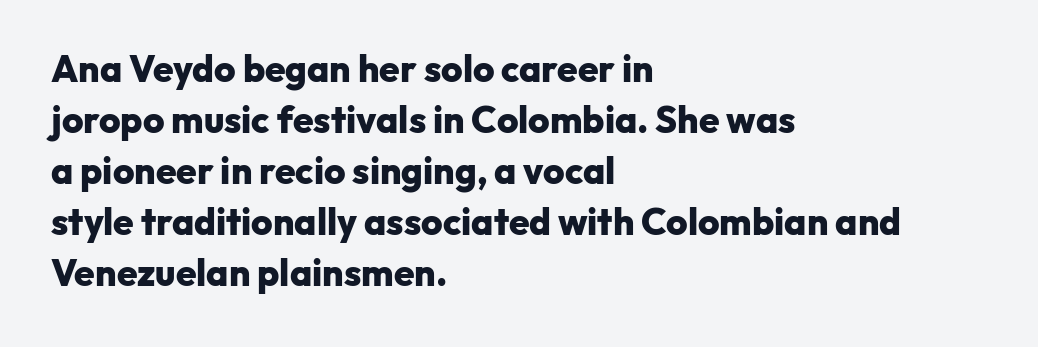
{"serif": "no", "italic": "no", "bold": "yes", "weight": "heavy", "width": "normal", "stroke_contrast": "low", "x_height": "medium", "monospaced": "no", "underline": "no", "align": "left", "line_spacing": "normal", "line_spacing_ratio": 1.38, "letter_spacing": "normal", "letter_spacing_em": 0.0, "glyph_px": 37}
